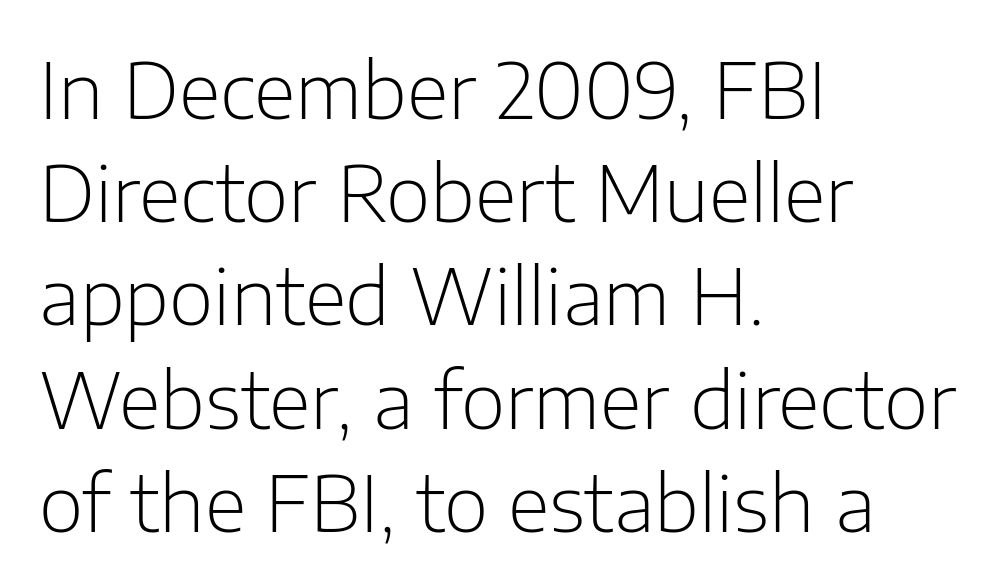
The image shows 77 px light sans-serif type, upright; set left-aligned, normal line spacing (1.34x), normal letter spacing, not underlined; low stroke contrast and a medium x-height.
